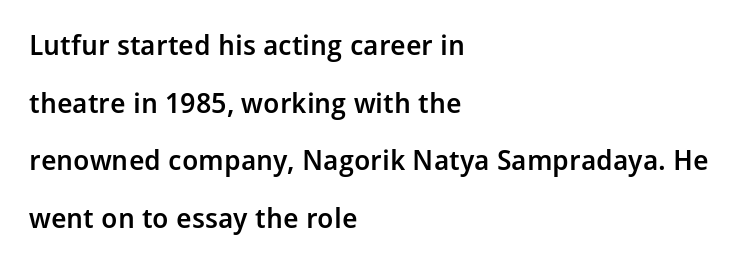
{"serif": "no", "italic": "no", "bold": "semi", "weight": "semibold", "width": "normal", "stroke_contrast": "low", "x_height": "medium", "monospaced": "no", "underline": "no", "align": "left", "line_spacing": "loose", "line_spacing_ratio": 2.06, "letter_spacing": "normal", "letter_spacing_em": 0.0, "glyph_px": 28}
